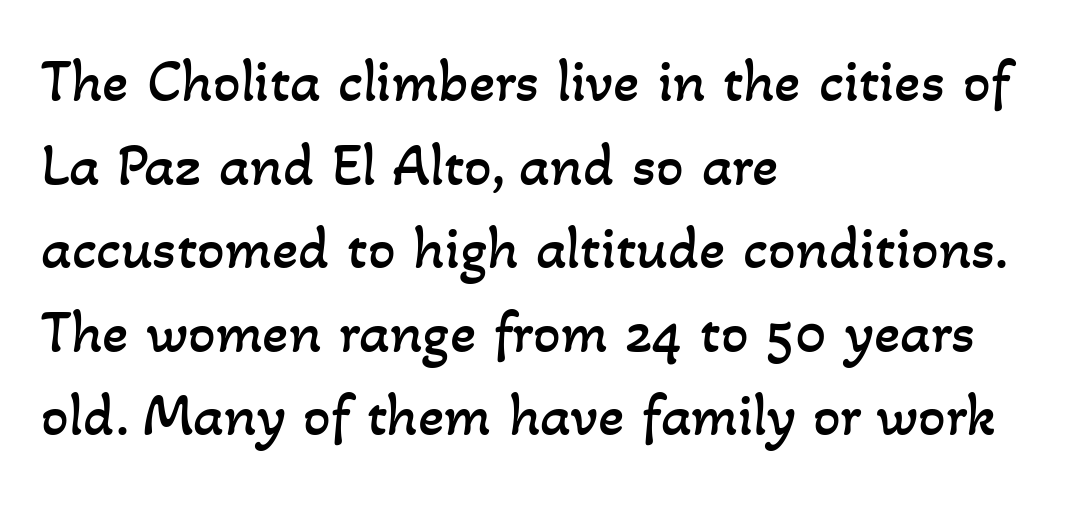
Q: Is the text bold? A: No.
Q: Is the text underlined? A: No.
Q: How is the paragraph aligned? A: Left-aligned.
Q: Is the spacing between letters normal or unusually wide? A: Normal.
Q: Is the spacing between lines tight, normal or loose? A: Normal.
Q: Width (condensed, normal, or wide)? A: Normal.
Q: Stroke contrast? A: Low.
Q: x-height? A: Small.
Q: Monospaced? A: No.
